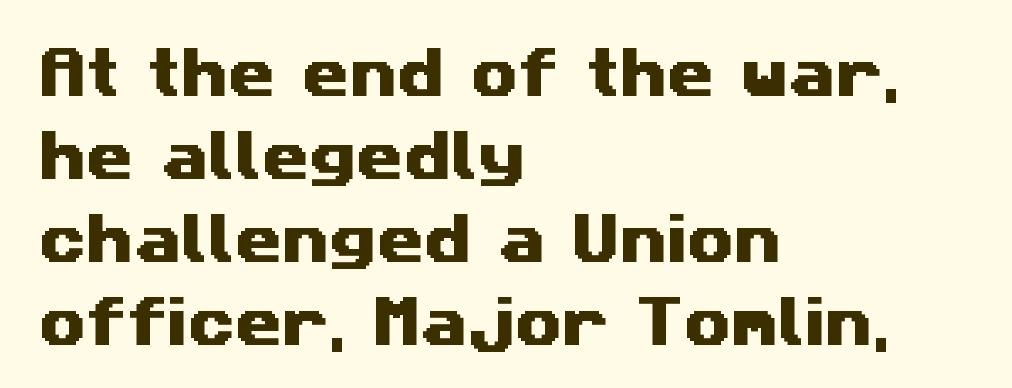
The image shows 54 px wide sans-serif type; set left-aligned, normal line spacing (1.54x), normal letter spacing, not underlined; medium stroke contrast and a medium x-height.
